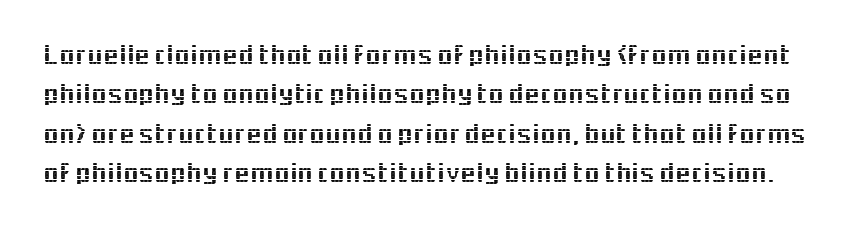
The image shows 28 px sans-serif type, upright; set normal line spacing (1.41x), normal letter spacing, not underlined; a medium x-height.
